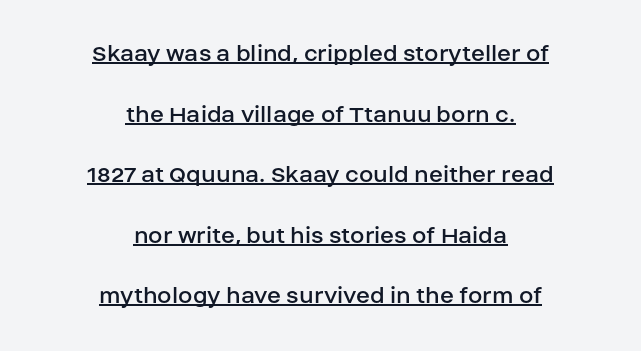
Q: Is the text bold? A: No.
Q: Is the text italic (slanted)? A: No, it is upright.
Q: Is the text underlined? A: Yes.
Q: How is the paragraph aligned? A: Centered.
Q: Is the spacing between letters normal or unusually wide? A: Normal.
Q: Is the spacing between lines tight, normal or loose? A: Loose.
